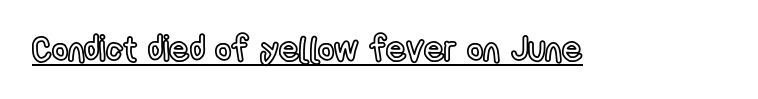
The image shows 35 px condensed type, upright; set normal letter spacing, underlined; a medium x-height.
